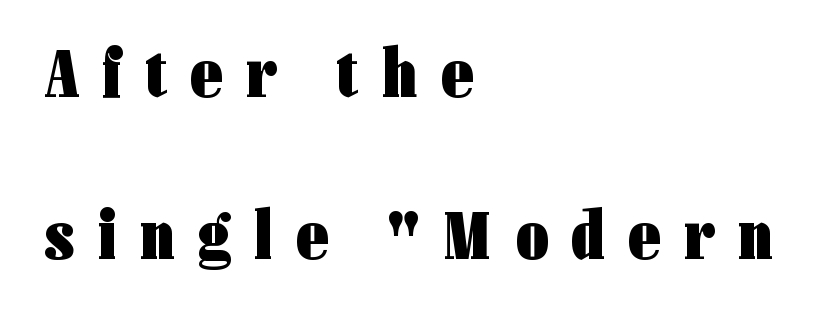
{"serif": "no", "italic": "no", "bold": "yes", "weight": "heavy", "width": "condensed", "stroke_contrast": "low", "x_height": "medium", "monospaced": "no", "underline": "no", "align": "left", "line_spacing": "loose", "line_spacing_ratio": 2.31, "letter_spacing": "wide", "letter_spacing_em": 0.34, "glyph_px": 70}
